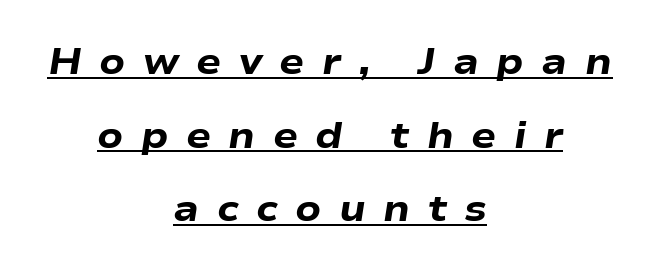
Q: Is the text bold? A: Yes.
Q: Is the text italic (slanted)? A: Yes, it leans right by about 9 degrees.
Q: Is the text underlined? A: Yes.
Q: How is the paragraph aligned? A: Centered.
Q: Is the spacing between letters normal or unusually wide? A: Unusually wide.
Q: Is the spacing between lines tight, normal or loose? A: Loose.
Q: Width (condensed, normal, or wide)? A: Wide.
Q: Stroke contrast? A: Low.
Q: x-height? A: Medium.
Q: Monospaced? A: No.
